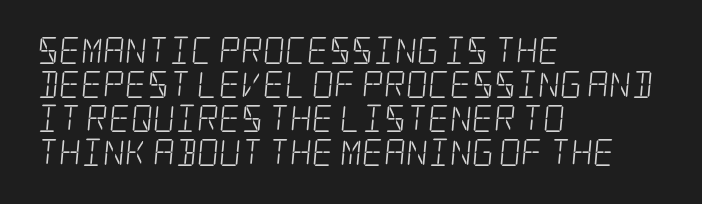
The image shows 27 px text type; set left-aligned, normal line spacing (1.26x), normal letter spacing, not underlined.
